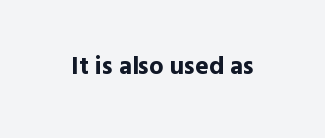
Underlining? Definitely not there. Strong, thick strokes mark this as bold type. This sample uses an upright cut, with every glyph sitting square on the baseline. A typesetter would call this zero additional tracking.
